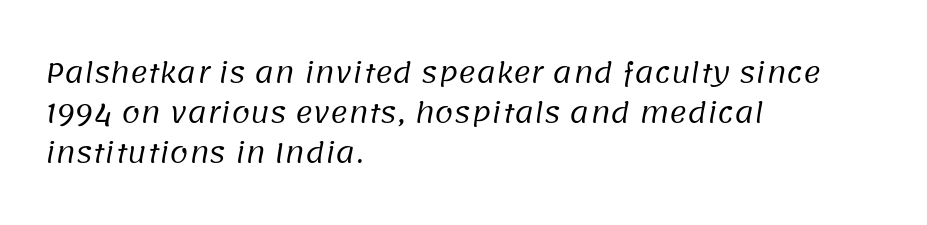
{"bold": "no", "underline": "no", "align": "left", "line_spacing": "normal", "line_spacing_ratio": 1.48, "letter_spacing": "normal", "letter_spacing_em": 0.0, "glyph_px": 27}
